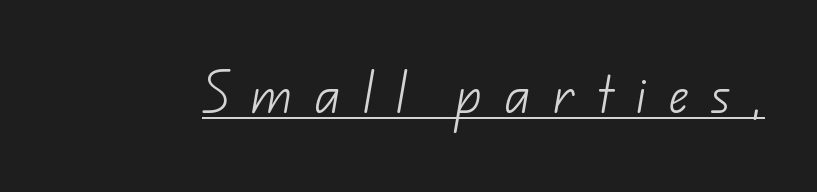
{"serif": "no", "bold": "no", "weight": "light", "width": "normal", "stroke_contrast": "low", "x_height": "small", "monospaced": "no", "underline": "yes", "letter_spacing": "wide", "letter_spacing_em": 0.49, "glyph_px": 44}
